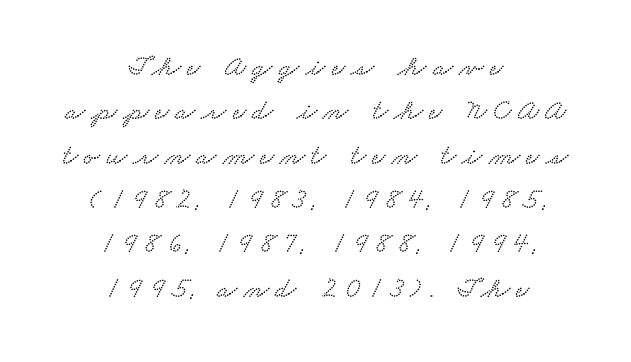
{"serif": "yes", "width": "wide", "stroke_contrast": "low", "x_height": "small", "monospaced": "no", "underline": "no", "align": "center", "line_spacing": "normal", "line_spacing_ratio": 1.53, "letter_spacing": "wide", "letter_spacing_em": 0.22, "glyph_px": 29}
